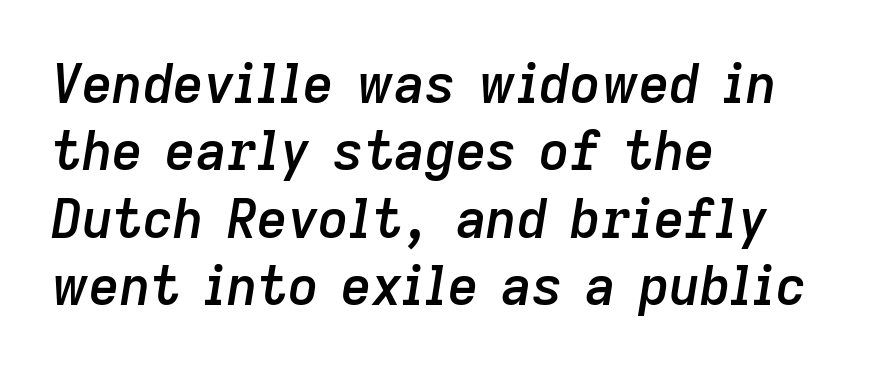
Q: Is the text bold? A: Semi-bold.
Q: Is the text italic (slanted)? A: Yes, it leans right by about 9 degrees.
Q: Is the text underlined? A: No.
Q: How is the paragraph aligned? A: Left-aligned.
Q: Is the spacing between letters normal or unusually wide? A: Normal.
Q: Is the spacing between lines tight, normal or loose? A: Normal.
Q: Width (condensed, normal, or wide)? A: Normal.
Q: Stroke contrast? A: Low.
Q: x-height? A: Medium.
Q: Monospaced? A: No.
